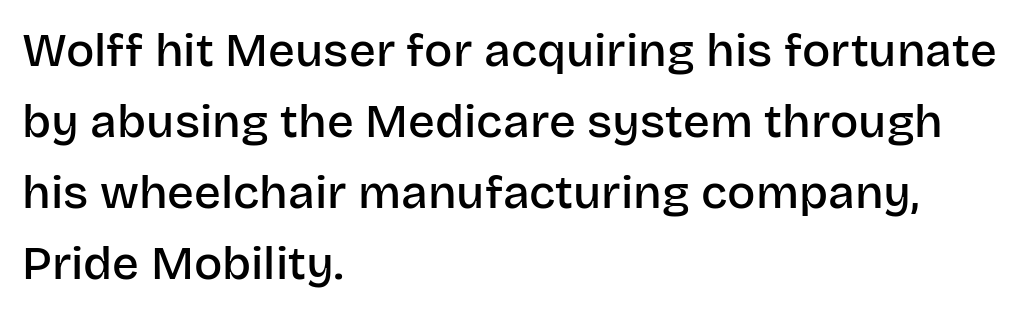
{"serif": "no", "italic": "no", "bold": "semi", "weight": "semibold", "width": "normal", "stroke_contrast": "low", "x_height": "large", "monospaced": "no", "underline": "no", "align": "left", "line_spacing": "normal", "line_spacing_ratio": 1.51, "letter_spacing": "normal", "letter_spacing_em": 0.0, "glyph_px": 47}
